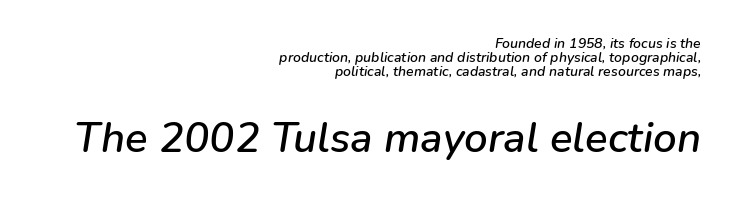
Q: Is the text italic (slanted)? A: Yes, it leans right by about 9 degrees.
Q: Is the text underlined? A: No.
Q: How is the paragraph aligned? A: Right-aligned.
Q: Is the spacing between letters normal or unusually wide? A: Normal.
Q: Is the spacing between lines tight, normal or loose? A: Tight.
Q: Which block of text is set in a larger size, the first (top) or the second (bottom)? A: The second (bottom) one.
Q: Width (condensed, normal, or wide)? A: Normal.
Q: Stroke contrast? A: Low.
Q: x-height? A: Medium.
Q: Monospaced? A: No.
